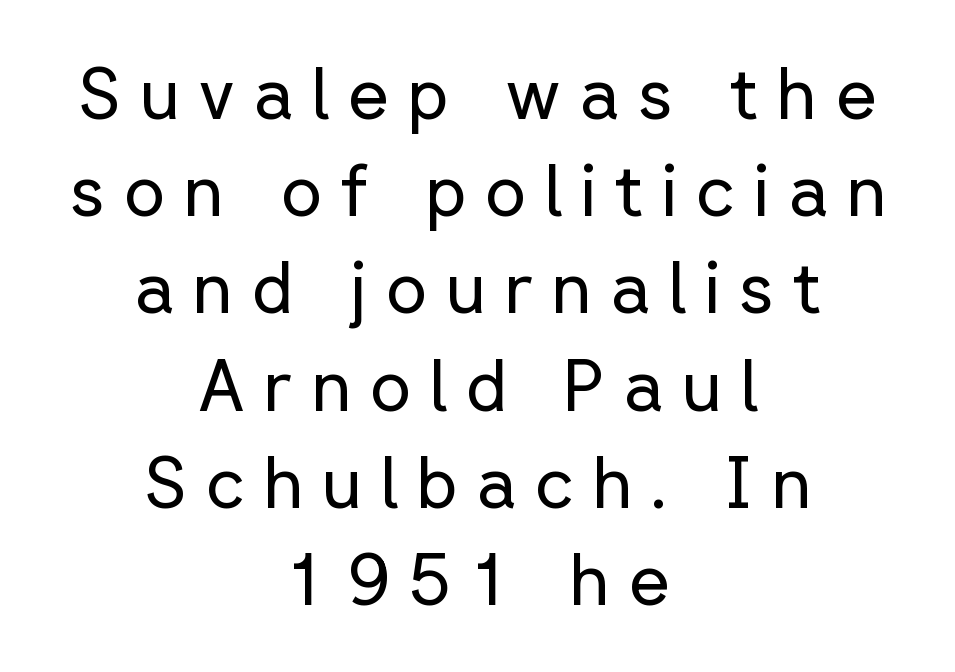
Has an underline been added? It has not. Each line is balanced around a shared central axis. The line texture is sparse and dotted thanks to wide tracking. Examine the stroke ends and you'll find no serifs. In terms of posture, this sample is upright.
